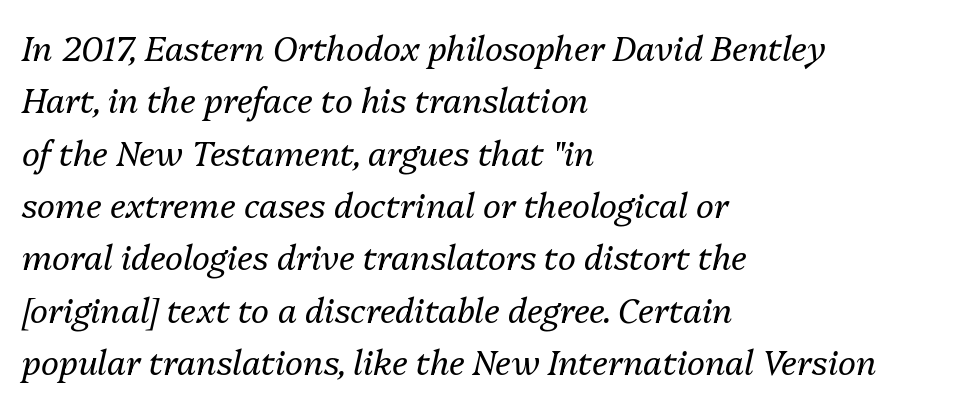
Every row of glyphs begins at an identical x-position on the left. This is oblique type, the kind used for emphasis or titles. Check the space under the baseline: it is left empty. If you measured baseline to baseline, you'd find a middling distance. Here the designer chose a conventional face with non-uniform glyph widths.
